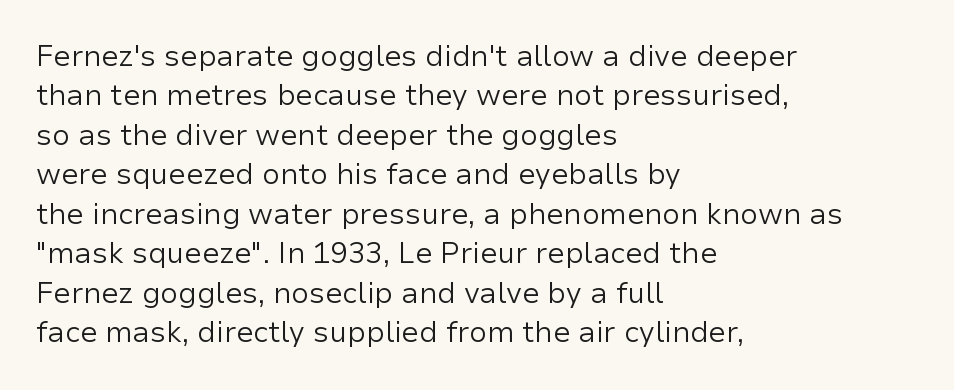
{"serif": "no", "italic": "no", "bold": "no", "weight": "regular", "width": "normal", "stroke_contrast": "low", "x_height": "medium", "monospaced": "no", "underline": "no", "align": "left", "line_spacing": "normal", "line_spacing_ratio": 1.36, "letter_spacing": "normal", "letter_spacing_em": 0.0, "glyph_px": 29}
